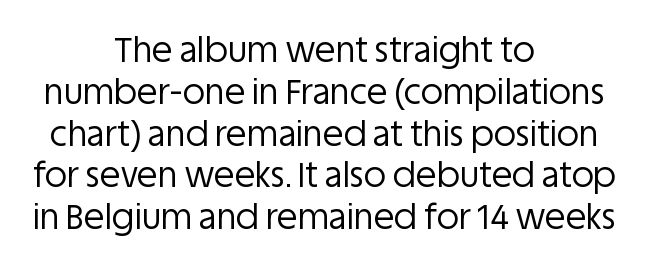
Is the letter spacing exaggerated? No — it looks like the ordinary default. The strokes carry an ordinary text weight at most. You can tell from the bare stems that sans-serif type was used. Do the characters align in a grid? No, the font is proportional. If you folded the block vertically in half, each line would mirror itself in length.
